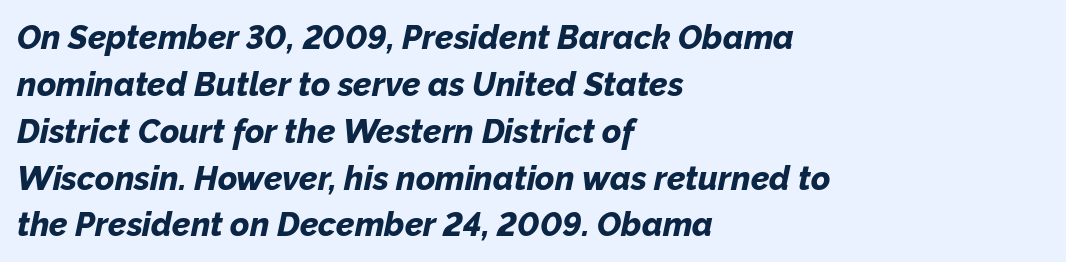
The image shows 33 px bold type, italic (leaning right); set left-aligned, normal line spacing (1.42x), normal letter spacing, not underlined; low stroke contrast and a medium x-height.
